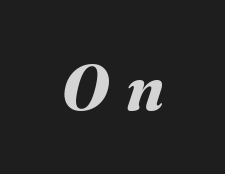
{"bold": "yes", "weight": "bold", "width": "normal", "stroke_contrast": "medium", "x_height": "medium", "monospaced": "no", "underline": "no", "letter_spacing": "wide", "letter_spacing_em": 0.26, "glyph_px": 64}
